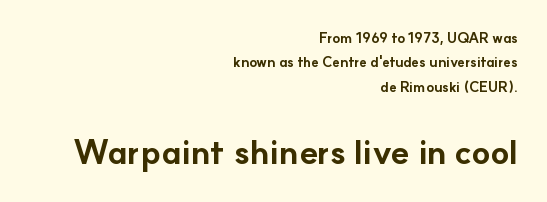
The image shows 34 px bold sans-serif type, upright; set right-aligned, line spacing 1.75x, normal letter spacing, not underlined; the second (bottom) block is 2.43x larger; low stroke contrast and a small x-height.
